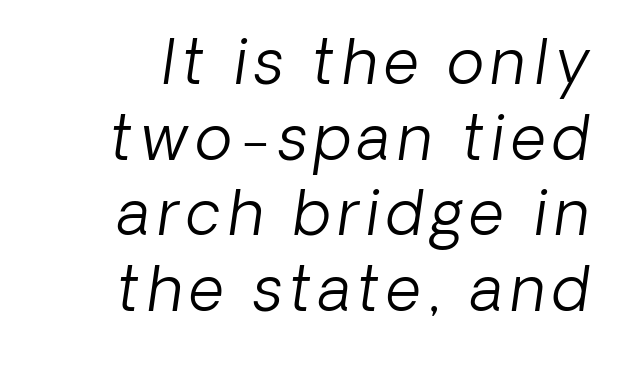
The image shows 61 px light sans-serif type; set line spacing 1.24x, not underlined; low stroke contrast and a medium x-height.
